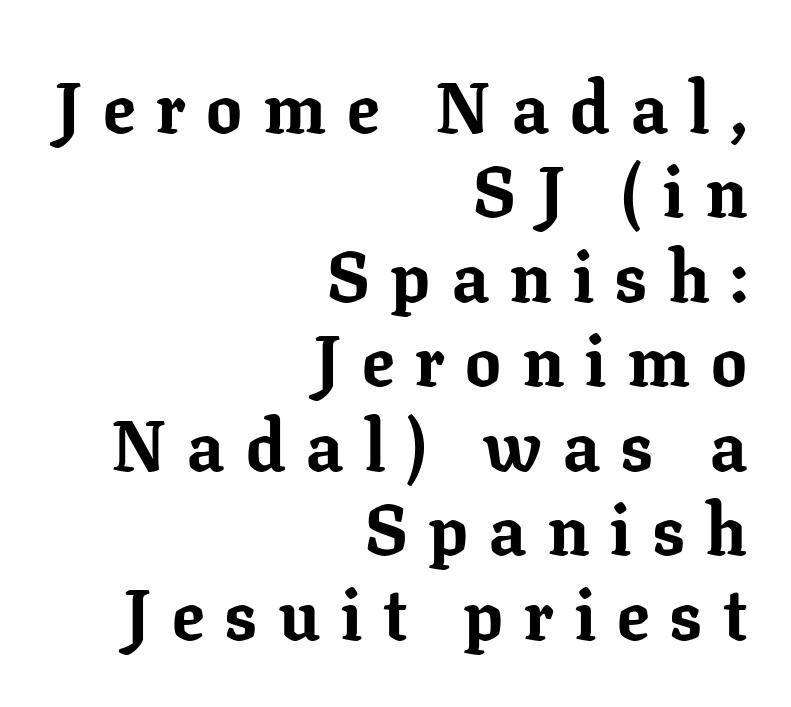
{"serif": "yes", "italic": "no", "bold": "yes", "weight": "bold", "width": "normal", "stroke_contrast": "low", "x_height": "medium", "monospaced": "no", "underline": "no", "align": "right", "line_spacing_ratio": 1.19, "letter_spacing": "wide", "letter_spacing_em": 0.3, "glyph_px": 71}
